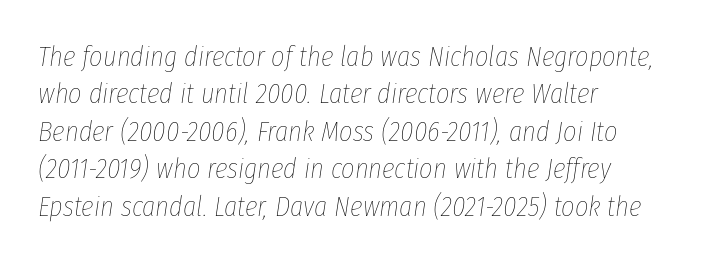
No extra ink here — the face is not bold. The passage shown has conventional tracking throughout. The specimen reads as italic at a glance. Nobody drew a line under any word here. Honestly, the row spacing looks completely unremarkable.
